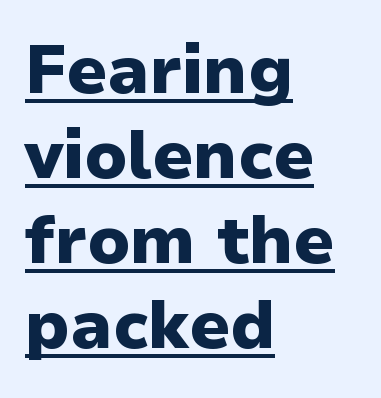
The image shows 67 px heavy sans-serif type, upright; set left-aligned, normal line spacing (1.27x), normal letter spacing, underlined; low stroke contrast and a medium x-height.
